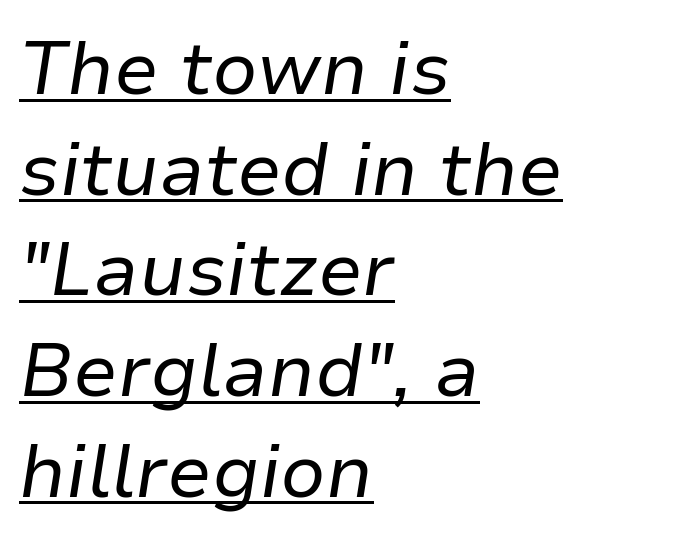
{"italic": "yes", "lean": "right", "slant_degrees": 9, "bold": "no", "weight": "regular", "width": "normal", "stroke_contrast": "low", "x_height": "medium", "monospaced": "no", "underline": "yes", "align": "left", "line_spacing": "normal", "line_spacing_ratio": 1.36, "letter_spacing": "normal", "letter_spacing_em": 0.0, "glyph_px": 74}
